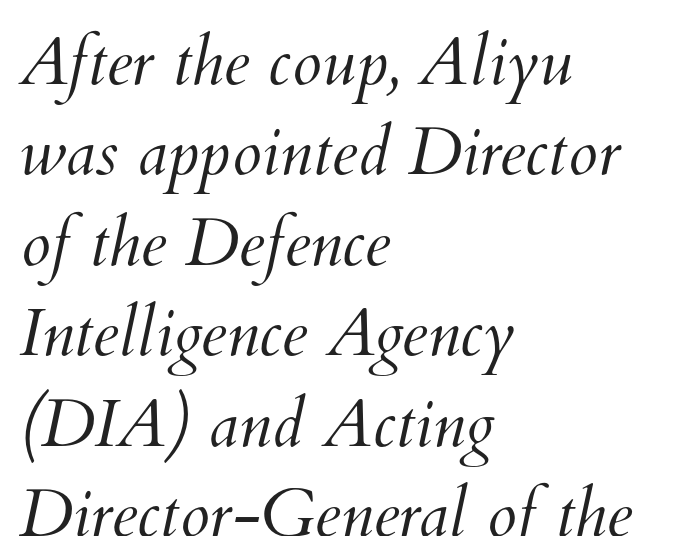
Honestly, there is no underline to notice here at all. Look at the tracking — it's just the regular setting, nothing added. The strokes are not fattened; the text isn't bold. Normally led — the rows are evenly, conventionally spaced. Here the designer chose a conventional face with non-uniform glyph widths. A student would call this left alignment; a typographer would say flush left, rag right.
